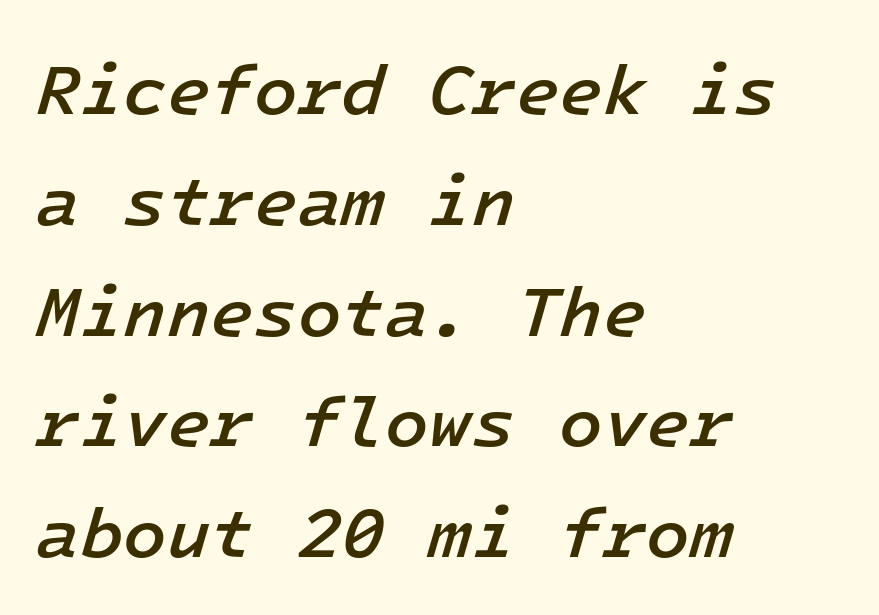
{"italic": "yes", "lean": "right", "slant_degrees": 16, "bold": "semi", "weight": "semibold", "width": "normal", "stroke_contrast": "low", "x_height": "medium", "monospaced": "yes", "underline": "no", "align": "left", "line_spacing": "normal", "line_spacing_ratio": 1.56, "letter_spacing": "normal", "letter_spacing_em": 0.0, "glyph_px": 71}
